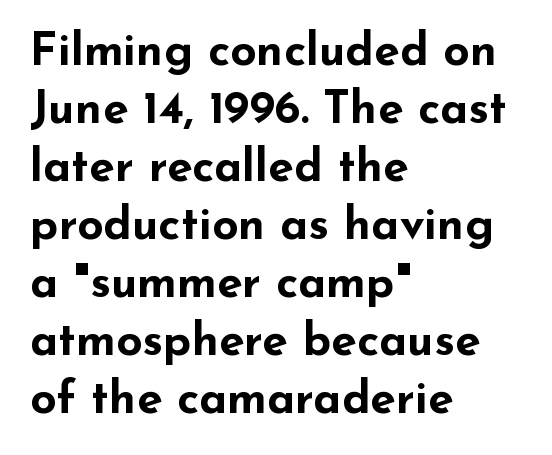
The image shows 46 px bold, wide sans-serif type, upright; set left-aligned, normal line spacing (1.26x), normal letter spacing, not underlined; low stroke contrast and a small x-height.
